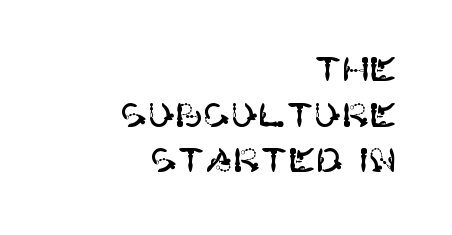
Q: Is the text italic (slanted)? A: No, it is upright.
Q: Is the typeface a serif or a sans-serif typeface? A: Sans-serif.
Q: Is the text underlined? A: No.
Q: How is the paragraph aligned? A: Right-aligned.
Q: Is the spacing between letters normal or unusually wide? A: Normal.
Q: Is the spacing between lines tight, normal or loose? A: Normal.
Q: Width (condensed, normal, or wide)? A: Normal.
Q: Stroke contrast? A: High.
Q: x-height? A: Large.
